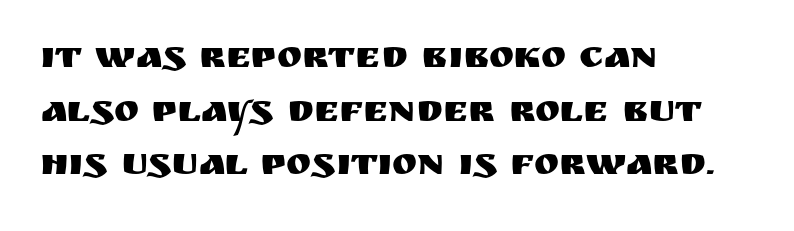
Q: Is the text italic (slanted)? A: No, it is upright.
Q: Is the typeface a serif or a sans-serif typeface? A: Sans-serif.
Q: Is the text underlined? A: No.
Q: How is the paragraph aligned? A: Left-aligned.
Q: Is the spacing between letters normal or unusually wide? A: Normal.
Q: Is the spacing between lines tight, normal or loose? A: Normal.
Q: Width (condensed, normal, or wide)? A: Normal.
Q: Stroke contrast? A: Medium.
Q: x-height? A: Large.
Q: Monospaced? A: No.
